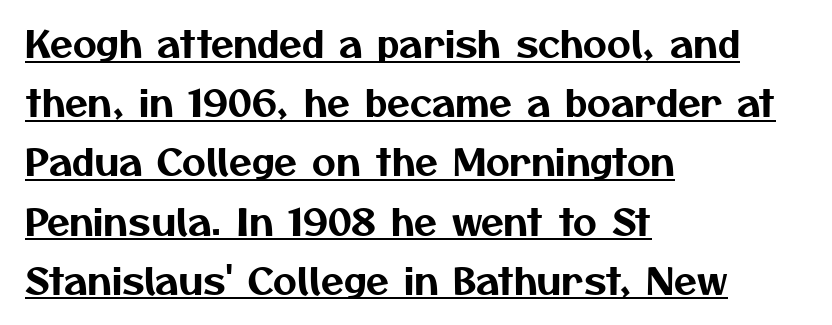
Check where the strokes stop: nothing finishes them off — pure sans. How would I describe the line gaps? Plain and ordinary. The compositor pushed each line to the left boundary. Tracking value appears to be zero — textbook default spacing. Note the varied advance widths — an 'i' is clearly narrower than an 'm'. Beneath each row of characters lies a ruled line.
